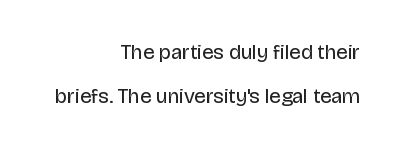
The image shows 21 px text type, upright; set right-aligned, loose line spacing (2.1x), normal letter spacing, not underlined.
